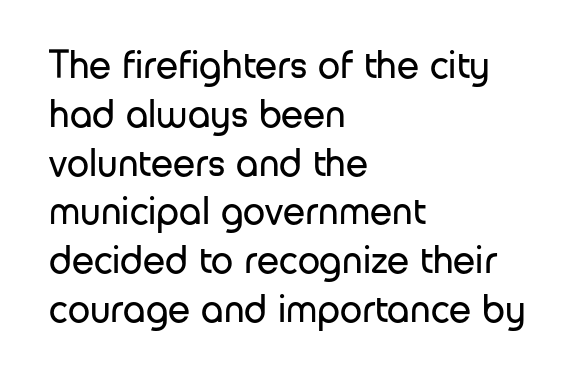
{"serif": "no", "italic": "no", "bold": "no", "weight": "regular", "width": "normal", "stroke_contrast": "low", "x_height": "medium", "monospaced": "no", "underline": "no", "align": "left", "line_spacing_ratio": 1.22, "letter_spacing": "normal", "letter_spacing_em": 0.0, "glyph_px": 40}
